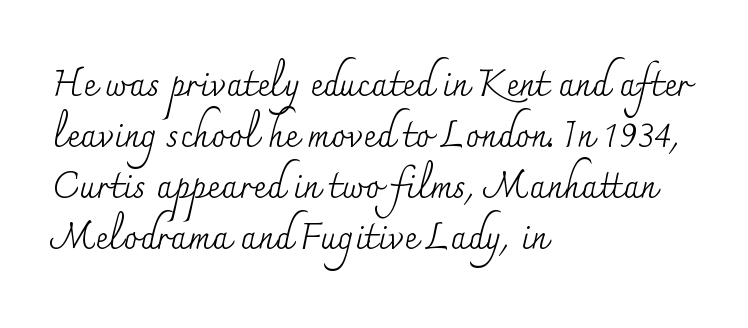
Q: Is the text bold? A: No.
Q: Is the text italic (slanted)? A: Yes.
Q: Is the typeface a serif or a sans-serif typeface? A: Serif.
Q: Is the text underlined? A: No.
Q: How is the paragraph aligned? A: Left-aligned.
Q: Is the spacing between letters normal or unusually wide? A: Normal.
Q: Is the spacing between lines tight, normal or loose? A: Normal.
Q: Width (condensed, normal, or wide)? A: Normal.
Q: Stroke contrast? A: Medium.
Q: x-height? A: Small.
Q: Monospaced? A: No.
